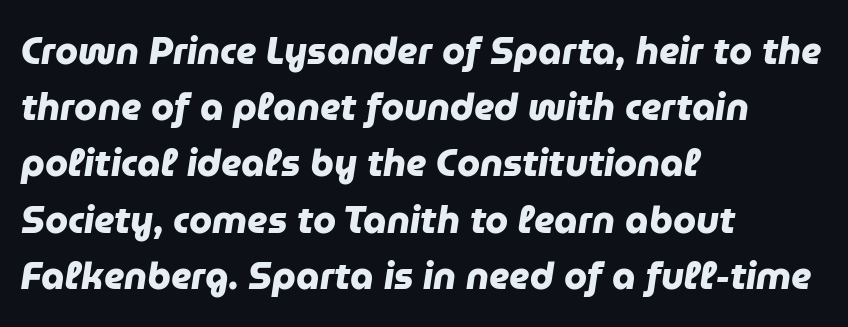
{"serif": "no", "bold": "yes", "weight": "heavy", "width": "normal", "stroke_contrast": "low", "x_height": "medium", "monospaced": "no", "underline": "no", "align": "left", "line_spacing": "normal", "line_spacing_ratio": 1.52, "letter_spacing": "normal", "letter_spacing_em": 0.0, "glyph_px": 37}
